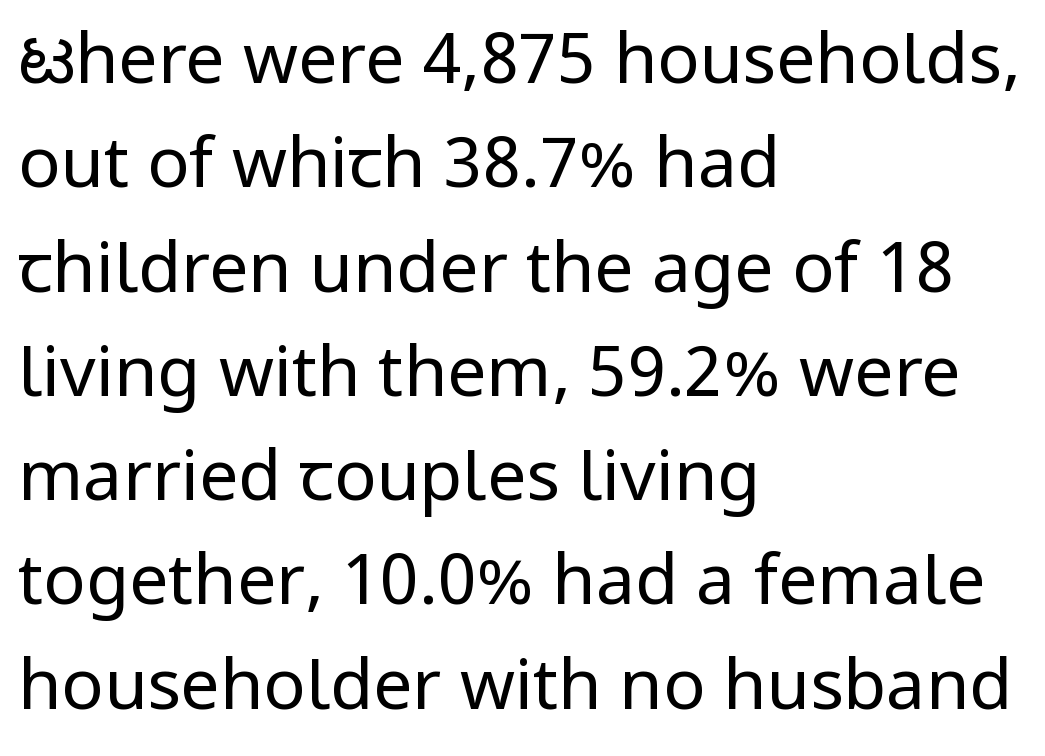
The image shows 70 px regular-weight sans-serif type, upright; set left-aligned, normal line spacing (1.49x), normal letter spacing, not underlined; low stroke contrast and a medium x-height.
